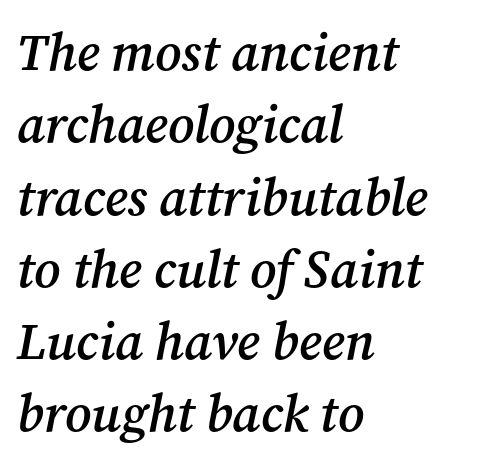
{"serif": "yes", "italic": "yes", "lean": "right", "slant_degrees": 12, "bold": "semi", "weight": "semibold", "width": "normal", "stroke_contrast": "medium", "x_height": "medium", "monospaced": "no", "underline": "no", "align": "left", "line_spacing": "normal", "line_spacing_ratio": 1.39, "letter_spacing": "normal", "letter_spacing_em": 0.0, "glyph_px": 52}
